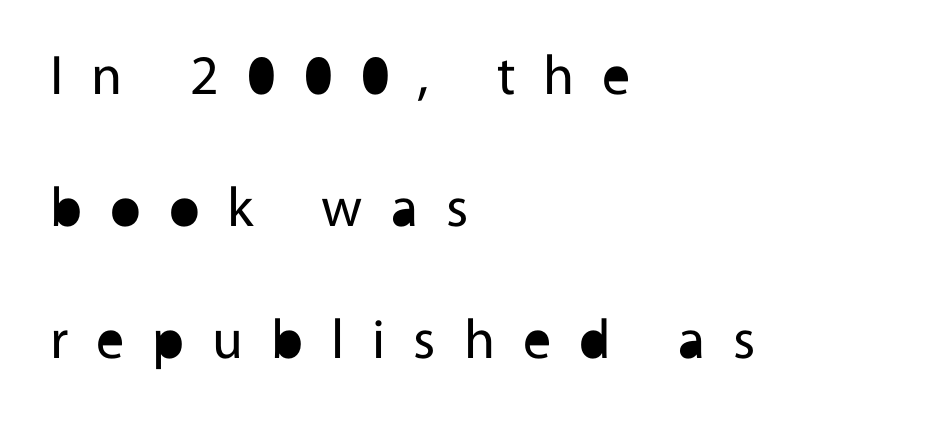
{"serif": "no", "italic": "no", "bold": "no", "weight": "regular", "width": "normal", "x_height": "medium", "monospaced": "no", "underline": "no", "align": "left", "line_spacing": "loose", "line_spacing_ratio": 2.36, "letter_spacing": "wide", "letter_spacing_em": 0.5, "glyph_px": 56}
